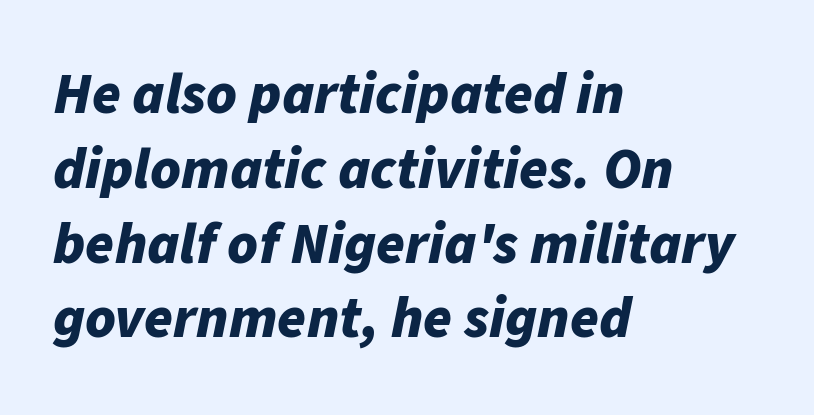
The image shows 58 px bold type, italic (leaning right); set left-aligned, normal line spacing (1.29x), normal letter spacing, not underlined; low stroke contrast and a medium x-height.
